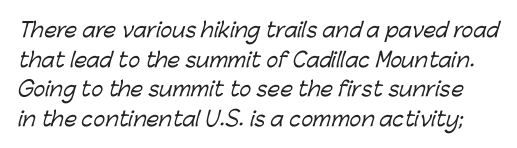
{"underline": "no", "line_spacing": "normal", "line_spacing_ratio": 1.48, "letter_spacing": "normal", "letter_spacing_em": 0.0, "glyph_px": 20}
